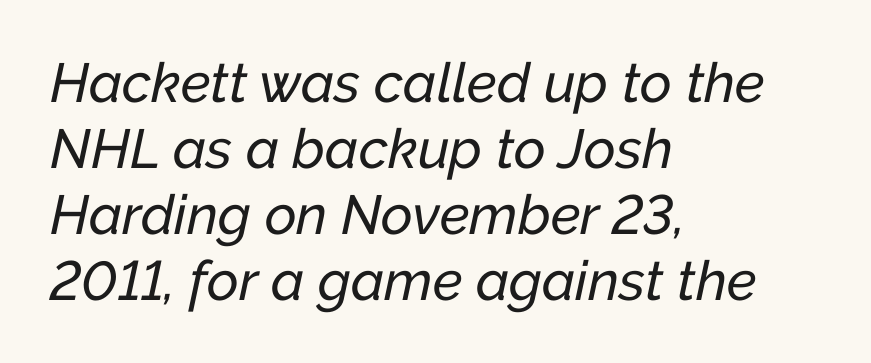
{"italic": "yes", "lean": "right", "slant_degrees": 12, "width": "normal", "stroke_contrast": "low", "x_height": "medium", "monospaced": "no", "underline": "no", "align": "left", "line_spacing_ratio": 1.2, "letter_spacing": "normal", "letter_spacing_em": 0.0, "glyph_px": 55}
